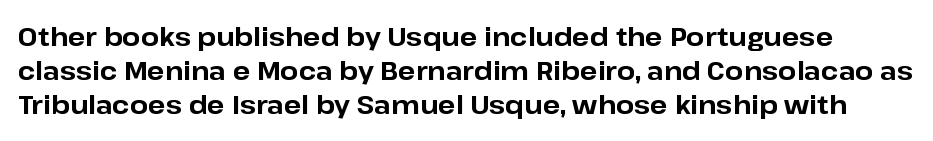
What stands out about the letter spacing? Nothing — it is the standard amount. The baseline area is clear. Strokes here are thick enough to call this a true bold. Each new line begins a customary step beneath the previous one. Italic? Not at all — the glyphs are vertical.
